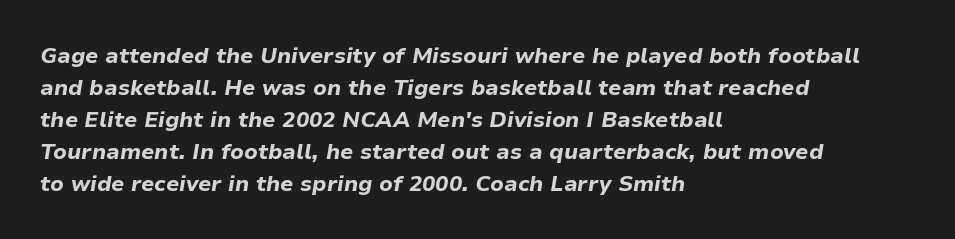
The glyphs have the mass of a bold cut. The lines are quadded left. Here the glyphs are tracked normally, forming tight word shapes. Quick note: interline space is typical.
